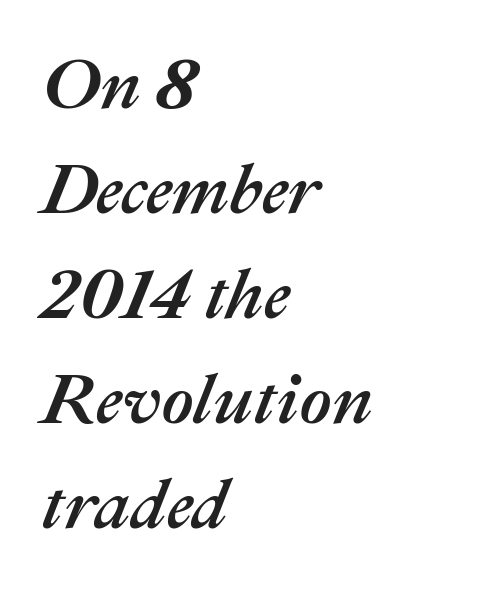
{"italic": "yes", "lean": "right", "slant_degrees": 22, "width": "normal", "stroke_contrast": "medium", "x_height": "medium", "monospaced": "no", "underline": "no", "align": "left", "line_spacing": "normal", "line_spacing_ratio": 1.5, "letter_spacing": "normal", "letter_spacing_em": 0.0, "glyph_px": 70}
